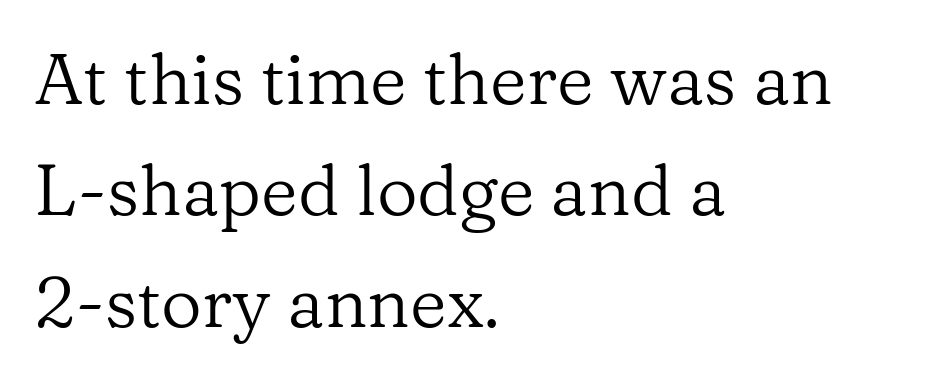
{"serif": "yes", "italic": "no", "bold": "no", "weight": "regular", "width": "normal", "stroke_contrast": "low", "x_height": "medium", "monospaced": "no", "underline": "no", "align": "left", "line_spacing": "normal", "line_spacing_ratio": 1.57, "letter_spacing": "normal", "letter_spacing_em": 0.0, "glyph_px": 71}
